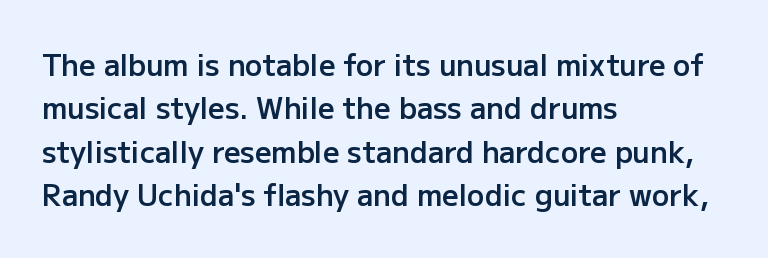
The image shows 29 px semibold sans-serif type, upright; set left-aligned, normal line spacing (1.5x), normal letter spacing, not underlined; low stroke contrast and a medium x-height.
